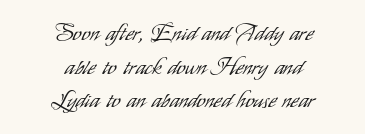
Q: Is the text bold? A: No.
Q: Is the text italic (slanted)? A: Yes.
Q: Is the text underlined? A: No.
Q: How is the paragraph aligned? A: Centered.
Q: Is the spacing between letters normal or unusually wide? A: Normal.
Q: Is the spacing between lines tight, normal or loose? A: Normal.
